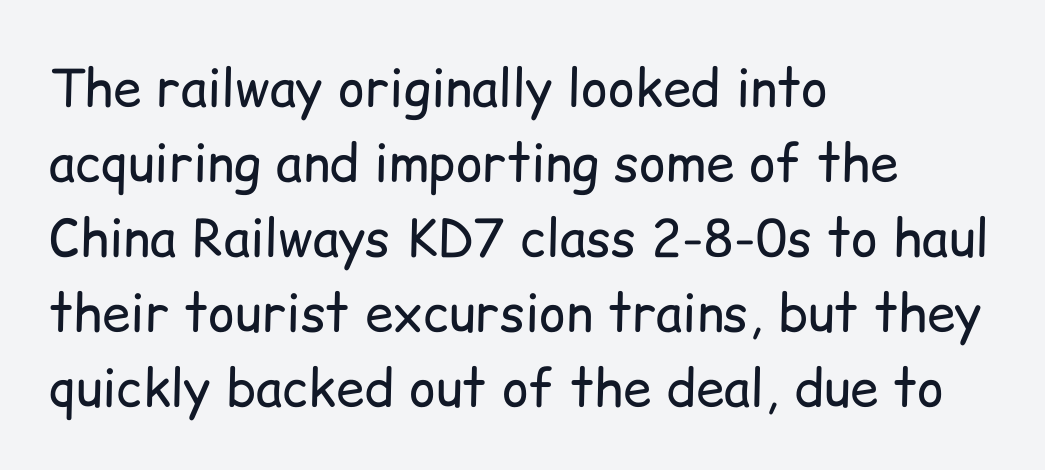
The image shows 51 px regular-weight sans-serif type, upright; set left-aligned, normal line spacing (1.47x), normal letter spacing, not underlined; low stroke contrast and a medium x-height.
